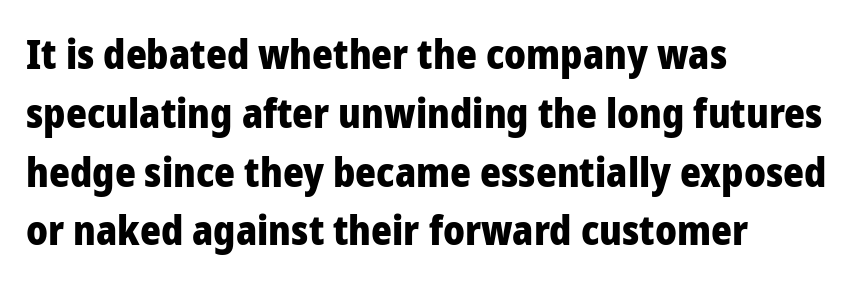
The image shows 40 px heavy sans-serif type, upright; set left-aligned, normal line spacing (1.47x), normal letter spacing, not underlined; low stroke contrast and a medium x-height.
